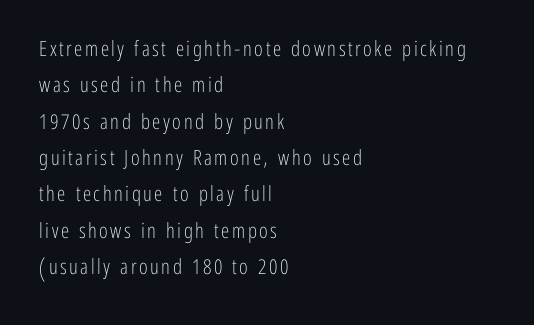
{"italic": "no", "bold": "no", "underline": "no", "align": "left", "line_spacing_ratio": 1.73, "glyph_px": 21}
